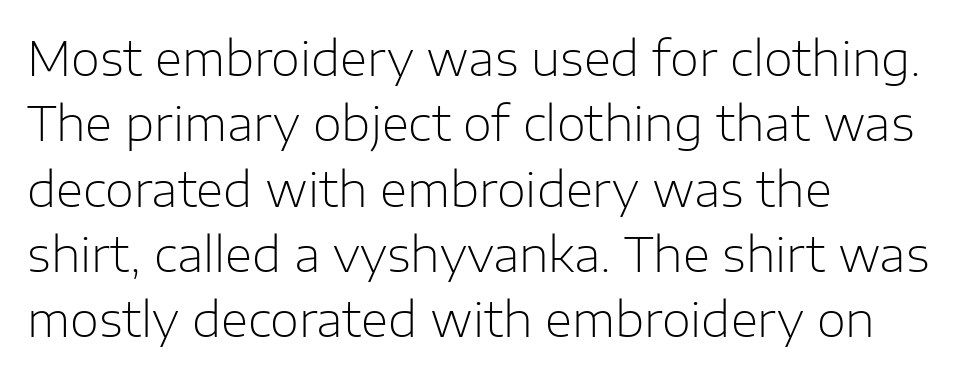
The image shows 47 px light sans-serif type, upright; set left-aligned, normal line spacing (1.39x), normal letter spacing, not underlined; low stroke contrast and a medium x-height.
